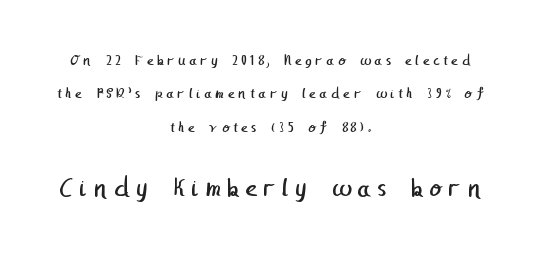
Honestly, the rows look like they've been pulled way apart. Size hierarchy here favors the trailing block over the leading one. Rule under the text: the space is simply empty. Are there feet on the stems? There aren't — it's a sans. Is the stroke heavy? The answer is a plain regular-or-lighter.
